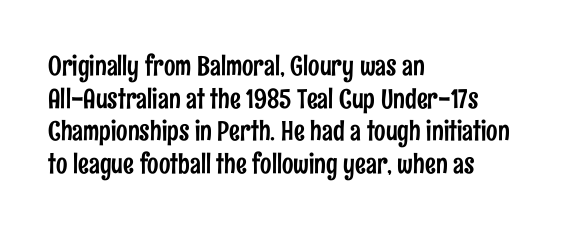
{"italic": "no", "underline": "no", "align": "left", "line_spacing_ratio": 1.21, "letter_spacing": "normal", "letter_spacing_em": 0.0, "glyph_px": 27}
